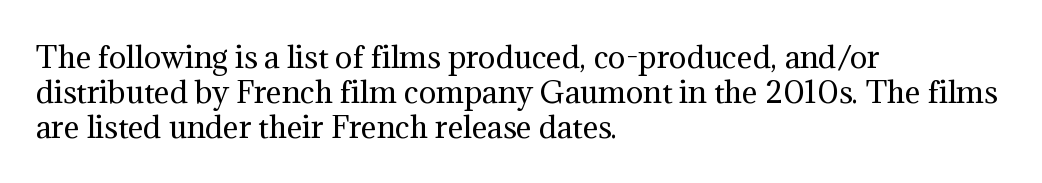
Q: Is the text bold? A: No.
Q: Is the text italic (slanted)? A: No, it is upright.
Q: Is the typeface a serif or a sans-serif typeface? A: Serif.
Q: Is the text underlined? A: No.
Q: How is the paragraph aligned? A: Left-aligned.
Q: Is the spacing between letters normal or unusually wide? A: Normal.
Q: Width (condensed, normal, or wide)? A: Normal.
Q: Stroke contrast? A: Medium.
Q: x-height? A: Medium.
Q: Monospaced? A: No.
